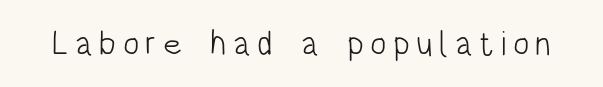
The image shows 34 px light, condensed sans-serif type, upright; set not underlined; low stroke contrast and a large x-height.
